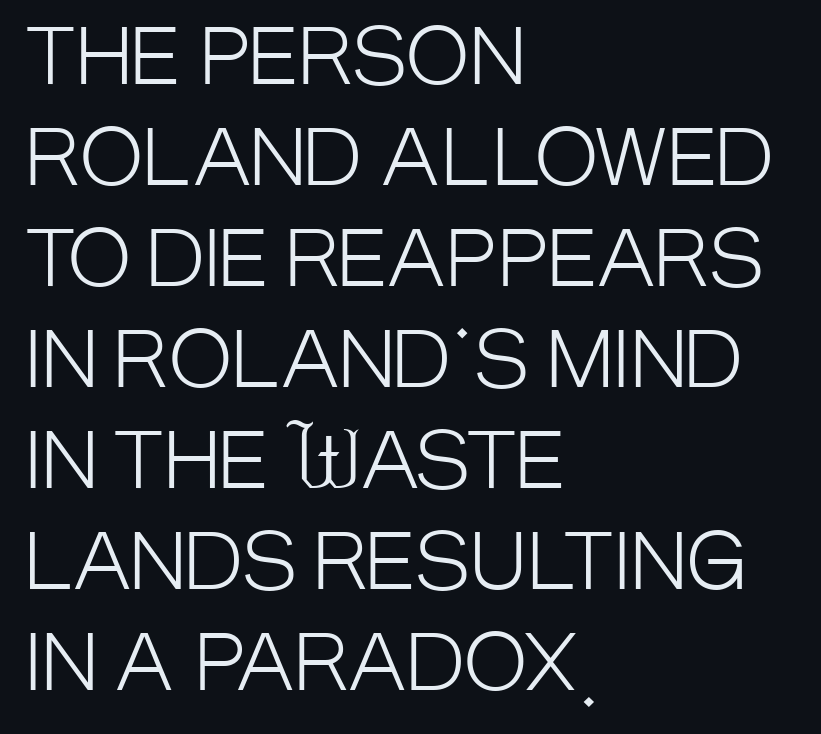
Typeset ragged right — the left edge is the straight one. Short note: letters normally spaced. Descenders are the only things crossing below the line. Ordinary non-slanted type is in use. Line spacing here is normal. Do the characters align in a grid? No, the font is proportional.
